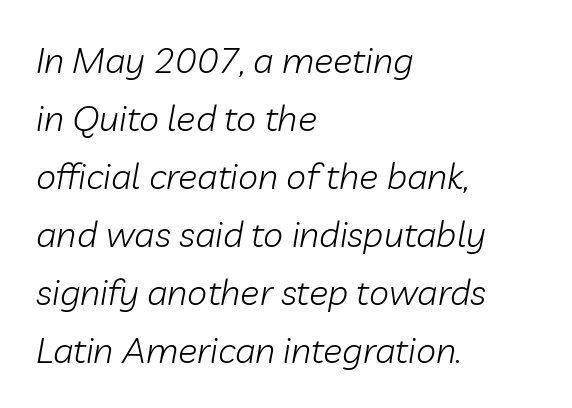
The gap between lines stays unmarked. Emphasis-style slanted type is in use. Leftover space on each line is placed entirely after the last word. Vertically, the passage feels balanced, rows spaced as you'd expect.
